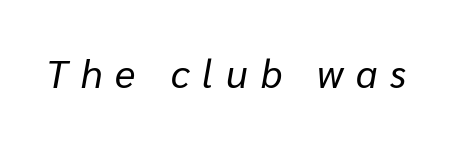
{"italic": "yes", "lean": "right", "slant_degrees": 10, "bold": "no", "weight": "regular", "width": "normal", "stroke_contrast": "low", "x_height": "medium", "monospaced": "no", "underline": "no", "letter_spacing": "wide", "letter_spacing_em": 0.33, "glyph_px": 39}
